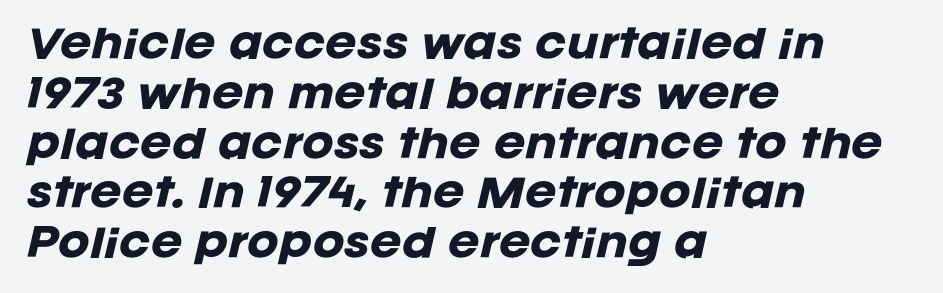
Q: Is the text bold? A: Yes.
Q: Is the text italic (slanted)? A: Yes, it leans right by about 12 degrees.
Q: Is the text underlined? A: No.
Q: How is the paragraph aligned? A: Left-aligned.
Q: Is the spacing between letters normal or unusually wide? A: Normal.
Q: Is the spacing between lines tight, normal or loose? A: Normal.
Q: Width (condensed, normal, or wide)? A: Normal.
Q: Stroke contrast? A: Low.
Q: x-height? A: Large.
Q: Monospaced? A: No.
